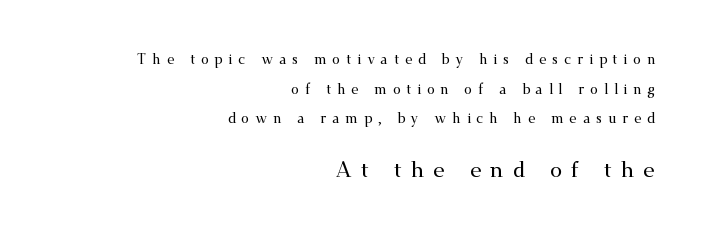
Q: Is the text italic (slanted)? A: No, it is upright.
Q: Is the text underlined? A: No.
Q: How is the paragraph aligned? A: Right-aligned.
Q: Is the spacing between letters normal or unusually wide? A: Unusually wide.
Q: Is the spacing between lines tight, normal or loose? A: Loose.
Q: Which block of text is set in a larger size, the first (top) or the second (bottom)? A: The second (bottom) one.
